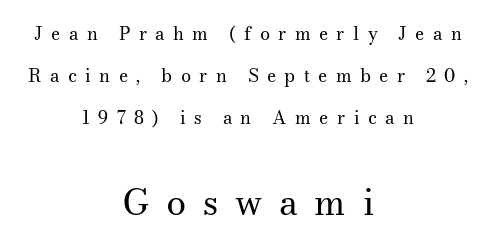
Q: Is the text bold? A: No.
Q: Is the text italic (slanted)? A: No, it is upright.
Q: Is the typeface a serif or a sans-serif typeface? A: Serif.
Q: Is the text underlined? A: No.
Q: How is the paragraph aligned? A: Centered.
Q: Is the spacing between letters normal or unusually wide? A: Unusually wide.
Q: Is the spacing between lines tight, normal or loose? A: Loose.
Q: Which block of text is set in a larger size, the first (top) or the second (bottom)? A: The second (bottom) one.
Q: Width (condensed, normal, or wide)? A: Normal.
Q: Stroke contrast? A: Medium.
Q: x-height? A: Small.
Q: Monospaced? A: No.
